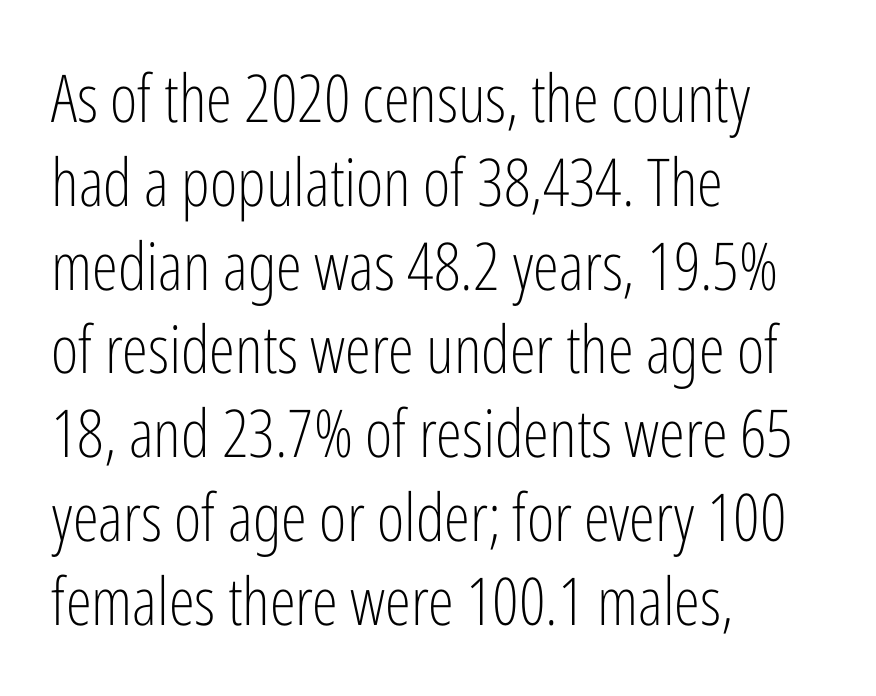
Q: Is the text bold? A: No.
Q: Is the text italic (slanted)? A: No, it is upright.
Q: Is the typeface a serif or a sans-serif typeface? A: Sans-serif.
Q: Is the text underlined? A: No.
Q: How is the paragraph aligned? A: Left-aligned.
Q: Is the spacing between letters normal or unusually wide? A: Normal.
Q: Is the spacing between lines tight, normal or loose? A: Normal.
Q: Width (condensed, normal, or wide)? A: Condensed.
Q: Stroke contrast? A: Low.
Q: x-height? A: Medium.
Q: Monospaced? A: No.
